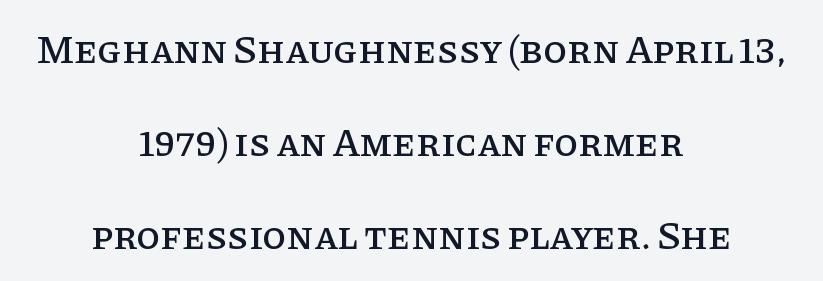
The image shows 39 px serif type, upright; set centered, loose line spacing (2.38x), normal letter spacing, not underlined; low stroke contrast and a large x-height.
